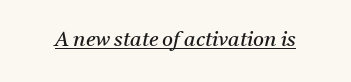
The letters are slanted; this is an italic face. These characters rest on top of a visible drawn line. No extra tracking has been applied to these lines. Is the stroke heavy? The answer is a plain regular-or-lighter.
